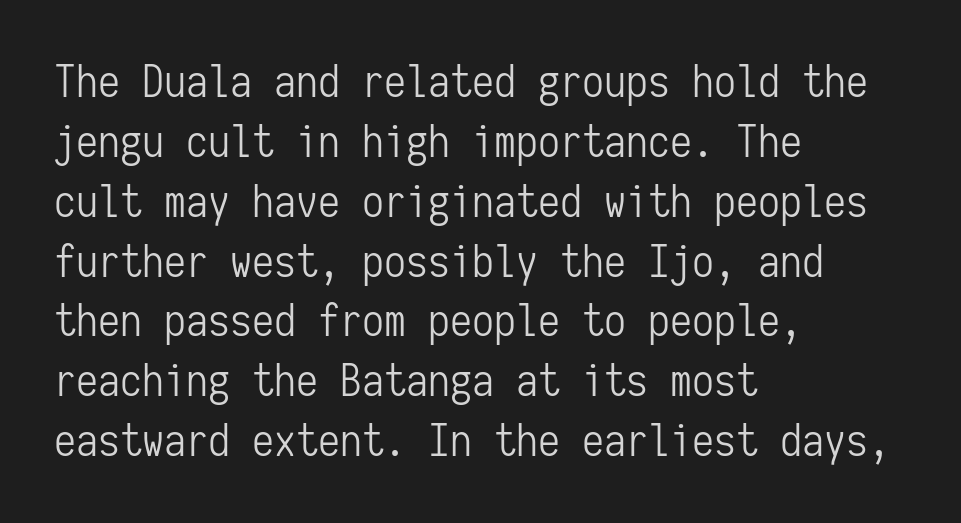
The image shows 44 px light, condensed sans-serif type, upright, monospaced; set left-aligned, normal line spacing (1.36x), normal letter spacing, not underlined; low stroke contrast and a medium x-height.
